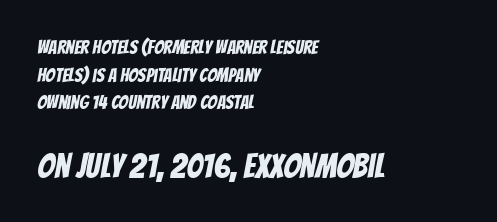
Q: Is the typeface a serif or a sans-serif typeface? A: Sans-serif.
Q: Is the text underlined? A: No.
Q: How is the paragraph aligned? A: Left-aligned.
Q: Is the spacing between letters normal or unusually wide? A: Normal.
Q: Is the spacing between lines tight, normal or loose? A: Normal.
Q: Which block of text is set in a larger size, the first (top) or the second (bottom)? A: The second (bottom) one.
Q: Width (condensed, normal, or wide)? A: Condensed.
Q: Stroke contrast? A: Low.
Q: x-height? A: Large.
Q: Monospaced? A: No.
